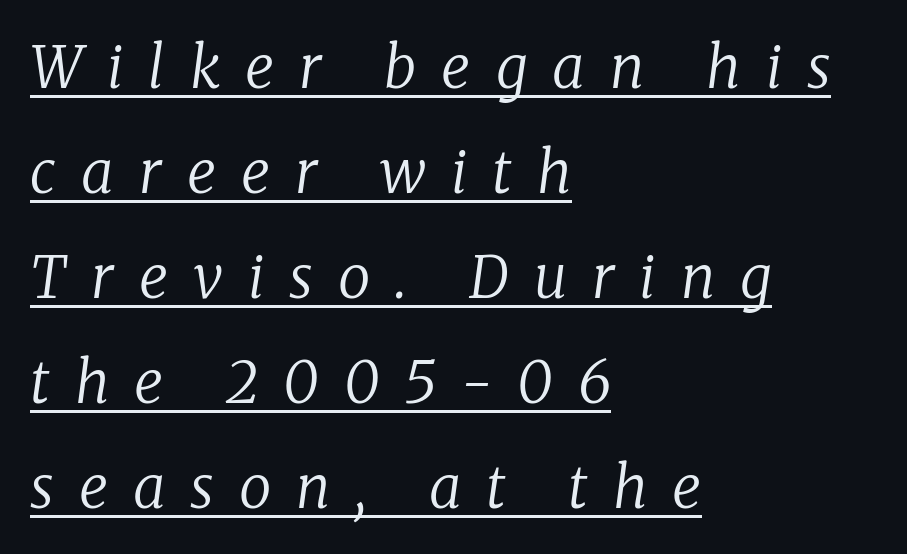
The rendering applies a slant to the glyphs. The passage shown is not bold in any degree. Horizontally, the lines are justified to the leading edge only. These lines are rendered in a variable-pitch font. Notice how a bar underscores the lettering throughout.
